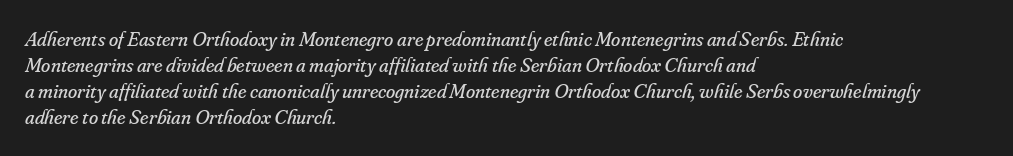
{"italic": "yes", "lean": "right", "slant_degrees": 16, "bold": "no", "underline": "no", "align": "left", "line_spacing_ratio": 1.24, "letter_spacing": "normal", "letter_spacing_em": 0.0, "glyph_px": 21}
